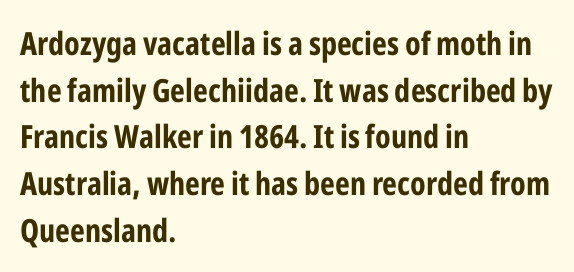
The image shows 32 px bold, condensed sans-serif type, upright; set left-aligned, normal line spacing (1.46x), normal letter spacing, not underlined; low stroke contrast and a medium x-height.
